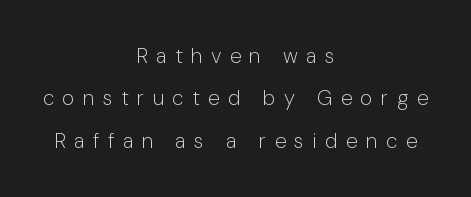
Q: Is the text bold? A: No.
Q: Is the text italic (slanted)? A: No, it is upright.
Q: Is the text underlined? A: No.
Q: How is the paragraph aligned? A: Centered.
Q: Is the spacing between letters normal or unusually wide? A: Unusually wide.
Q: Is the spacing between lines tight, normal or loose? A: Loose.
